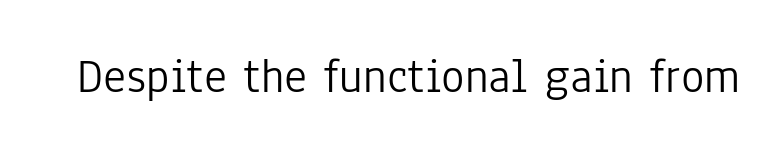
{"serif": "no", "italic": "no", "bold": "no", "weight": "light", "width": "condensed", "stroke_contrast": "low", "x_height": "medium", "monospaced": "no", "underline": "no", "letter_spacing": "normal", "letter_spacing_em": 0.0, "glyph_px": 49}
